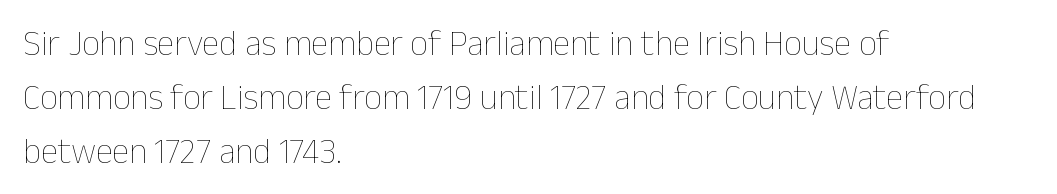
A roman cut, with each character standing at attention. Only glyphs here, with clear space below each row. Here the glyphs are tracked normally, forming tight word shapes. The letters advance in unequal steps, a hallmark of proportional type. Vertical stems look standard width or narrower in stroke.
